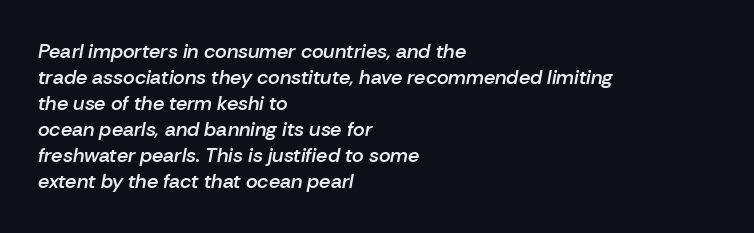
Stroke thickness is moderately raised; the sample reads as semibold. Every character sits at an angle, as italics do. Honestly, the row spacing looks completely unremarkable. The tracking reads as untouched default to a designer's eye. Visually the block forms a straight wall on the left and a jagged coastline on the right. Glance below the letters and you will spot only blank space.
